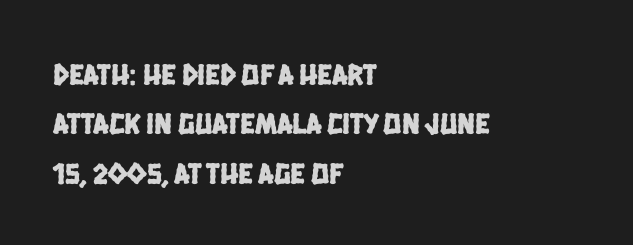
The image shows 30 px condensed sans-serif type; set left-aligned, normal line spacing (1.65x), normal letter spacing, not underlined; low stroke contrast and a large x-height.
